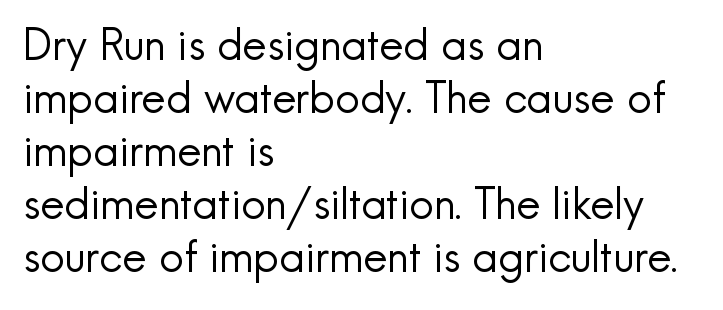
Descender tails drop into unmarked territory. Heft: none added — not bold. Glyph-to-glyph distance matches everyday printed text. This rendering uses left alignment, leaving the right contour irregular.
